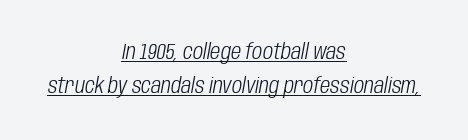
You could call the tracking neutral — neither tight nor loose. The weight tops out at a normal text grade. Each line is balanced around a shared central axis. What's the leading like? Ordinary, nothing unusual. Slanted lettering throughout. Does a line run under the words? Yes, clearly.
